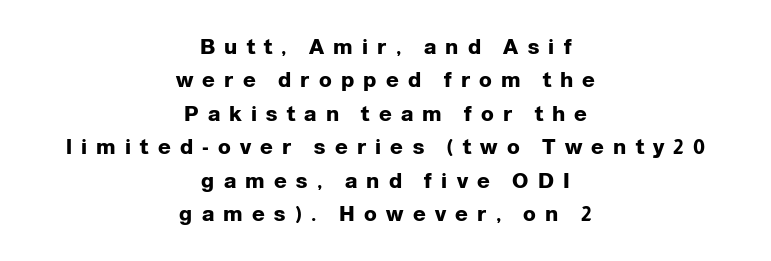
{"italic": "no", "bold": "yes", "underline": "no", "align": "center", "line_spacing": "normal", "line_spacing_ratio": 1.59, "letter_spacing": "wide", "letter_spacing_em": 0.44, "glyph_px": 21}
